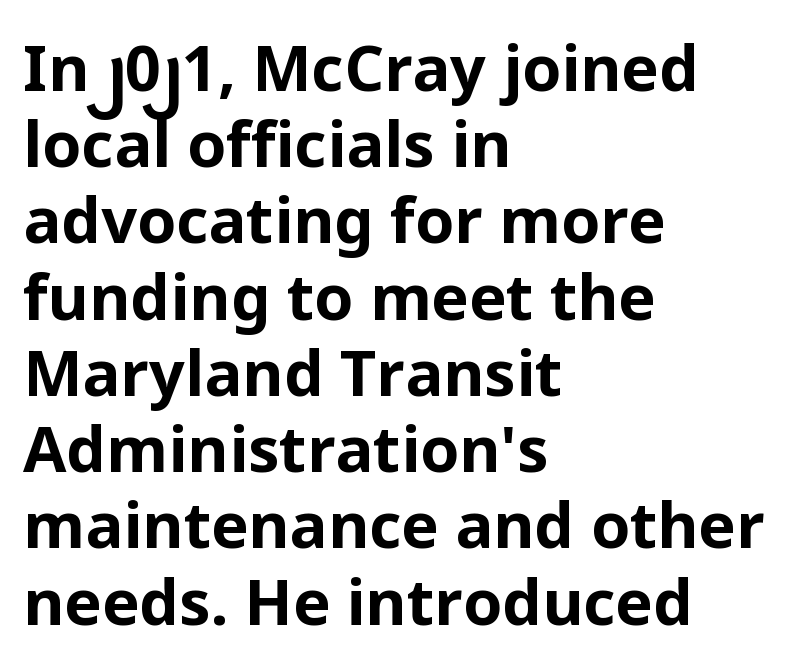
{"serif": "no", "italic": "no", "bold": "yes", "weight": "bold", "width": "normal", "stroke_contrast": "low", "x_height": "medium", "monospaced": "no", "underline": "no", "align": "left", "line_spacing_ratio": 1.21, "letter_spacing": "normal", "letter_spacing_em": 0.0, "glyph_px": 63}
